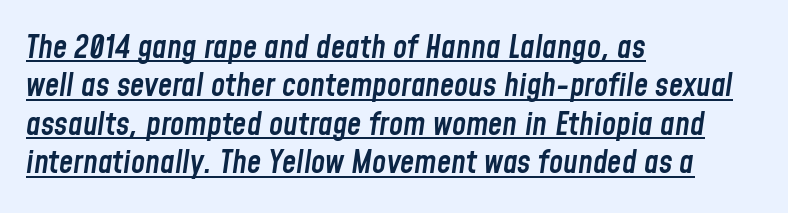
The image shows 32 px semibold, condensed type, italic (leaning right); set left-aligned, line spacing 1.2x, normal letter spacing, underlined; low stroke contrast and a medium x-height.
